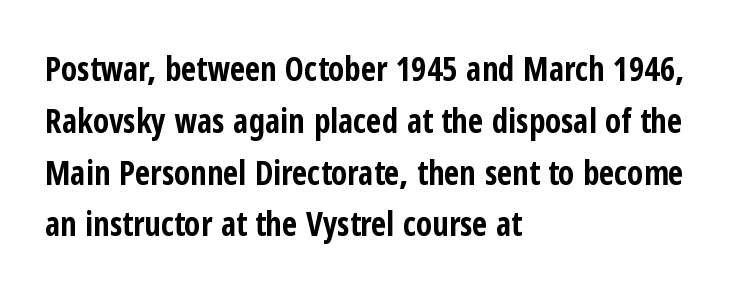
The image shows 33 px bold, condensed sans-serif type, upright; set left-aligned, normal line spacing (1.57x), normal letter spacing, not underlined; low stroke contrast and a medium x-height.
